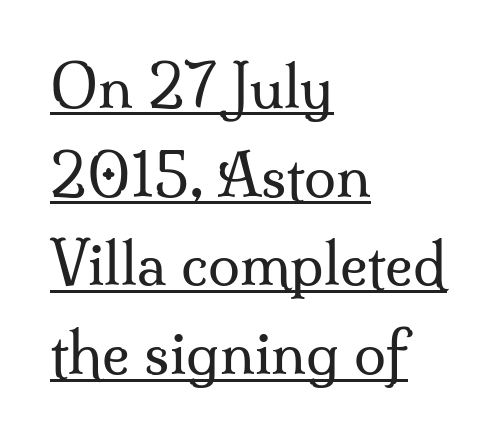
Q: Is the text bold? A: No.
Q: Is the text italic (slanted)? A: No, it is upright.
Q: Is the typeface a serif or a sans-serif typeface? A: Serif.
Q: Is the text underlined? A: Yes.
Q: How is the paragraph aligned? A: Left-aligned.
Q: Is the spacing between letters normal or unusually wide? A: Normal.
Q: Is the spacing between lines tight, normal or loose? A: Normal.
Q: Width (condensed, normal, or wide)? A: Normal.
Q: Stroke contrast? A: Medium.
Q: x-height? A: Small.
Q: Monospaced? A: No.
